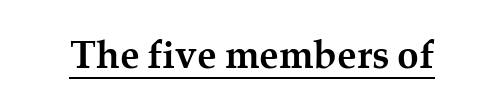
Q: Is the text bold? A: Yes.
Q: Is the text italic (slanted)? A: No, it is upright.
Q: Is the typeface a serif or a sans-serif typeface? A: Serif.
Q: Is the text underlined? A: Yes.
Q: Is the spacing between letters normal or unusually wide? A: Normal.
Q: Width (condensed, normal, or wide)? A: Normal.
Q: Stroke contrast? A: Medium.
Q: x-height? A: Medium.
Q: Monospaced? A: No.
